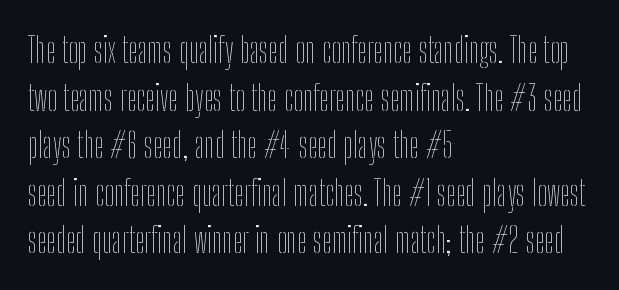
Q: Is the text bold? A: No.
Q: Is the text italic (slanted)? A: No, it is upright.
Q: Is the text underlined? A: No.
Q: How is the paragraph aligned? A: Left-aligned.
Q: Is the spacing between letters normal or unusually wide? A: Normal.
Q: Is the spacing between lines tight, normal or loose? A: Normal.
Q: Width (condensed, normal, or wide)? A: Condensed.
Q: Stroke contrast? A: Low.
Q: x-height? A: Medium.
Q: Monospaced? A: No.
